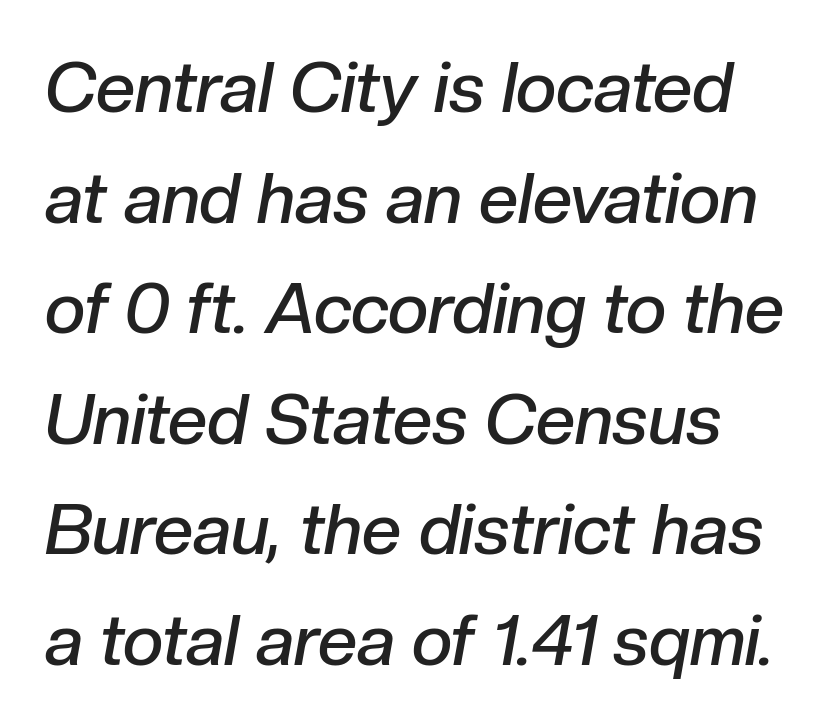
The image shows 70 px semibold type, italic (leaning right); set normal line spacing (1.58x), normal letter spacing, not underlined; low stroke contrast and a medium x-height.
